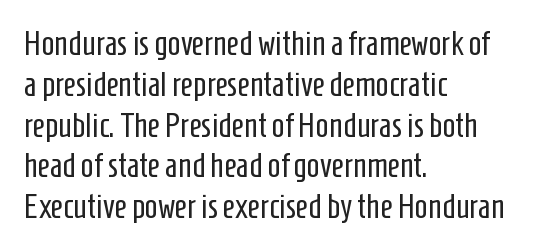
Q: Is the text bold? A: No.
Q: Is the text italic (slanted)? A: No, it is upright.
Q: Is the typeface a serif or a sans-serif typeface? A: Sans-serif.
Q: Is the text underlined? A: No.
Q: How is the paragraph aligned? A: Left-aligned.
Q: Is the spacing between letters normal or unusually wide? A: Normal.
Q: Width (condensed, normal, or wide)? A: Condensed.
Q: Stroke contrast? A: Low.
Q: x-height? A: Medium.
Q: Monospaced? A: No.
